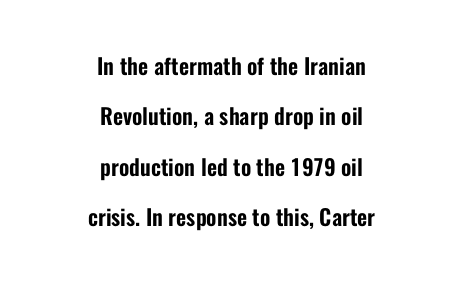
Q: Is the text italic (slanted)? A: No, it is upright.
Q: Is the text underlined? A: No.
Q: How is the paragraph aligned? A: Centered.
Q: Is the spacing between letters normal or unusually wide? A: Normal.
Q: Is the spacing between lines tight, normal or loose? A: Loose.
